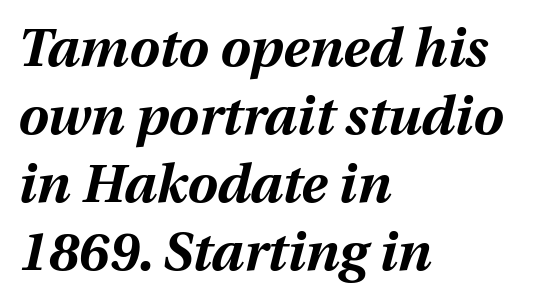
The image shows 54 px bold type, italic (leaning right); set left-aligned, normal line spacing (1.26x), normal letter spacing, not underlined; medium stroke contrast and a medium x-height.
